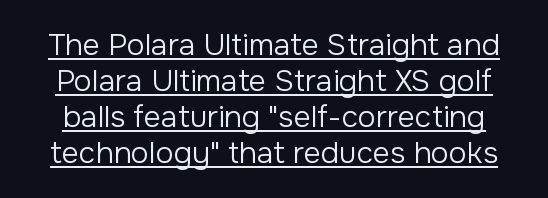
Q: Is the text bold? A: No.
Q: Is the text italic (slanted)? A: No, it is upright.
Q: Is the typeface a serif or a sans-serif typeface? A: Sans-serif.
Q: Is the text underlined? A: Yes.
Q: Is the spacing between letters normal or unusually wide? A: Normal.
Q: Width (condensed, normal, or wide)? A: Normal.
Q: Stroke contrast? A: Low.
Q: x-height? A: Medium.
Q: Monospaced? A: No.
